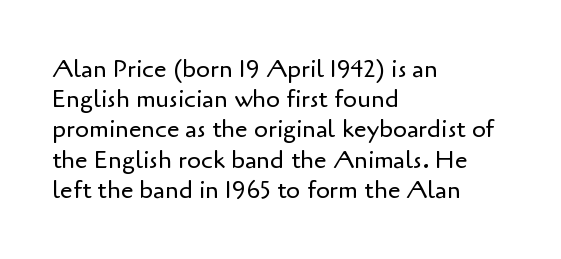
Q: Is the text bold? A: No.
Q: Is the text italic (slanted)? A: No, it is upright.
Q: Is the text underlined? A: No.
Q: How is the paragraph aligned? A: Left-aligned.
Q: Is the spacing between letters normal or unusually wide? A: Normal.
